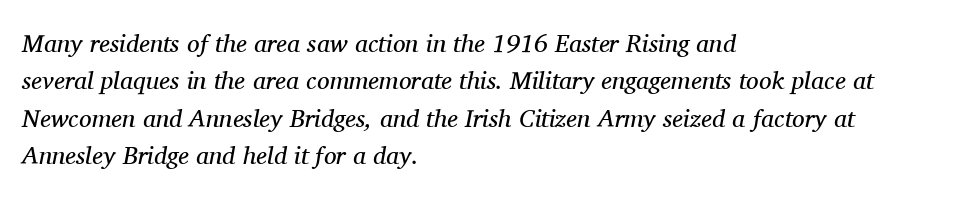
Characters are canted at an angle relative to the baseline's perpendicular. The letterforms sit at book weight or below. No extra tracking has been applied to these lines. A clean baseline with only descenders dipping below it.
